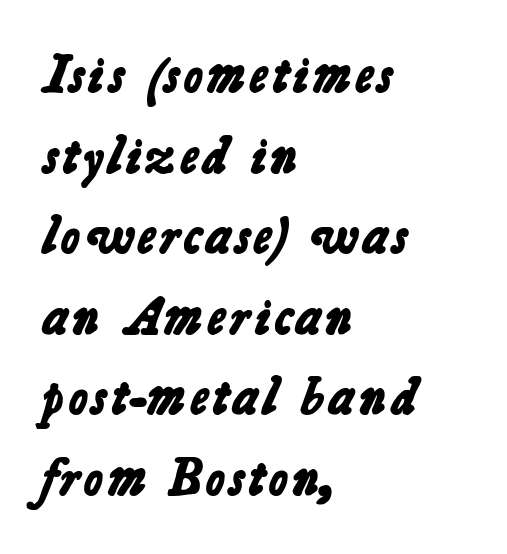
Beneath every word, the page is bare. This sample uses plain, unmodified letter spacing. You could not count columns in this text — the font is proportionally spaced. A student would call this left alignment; a typographer would say flush left, rag right. The rendering uses a moderate line-height, typical for paragraphs.
